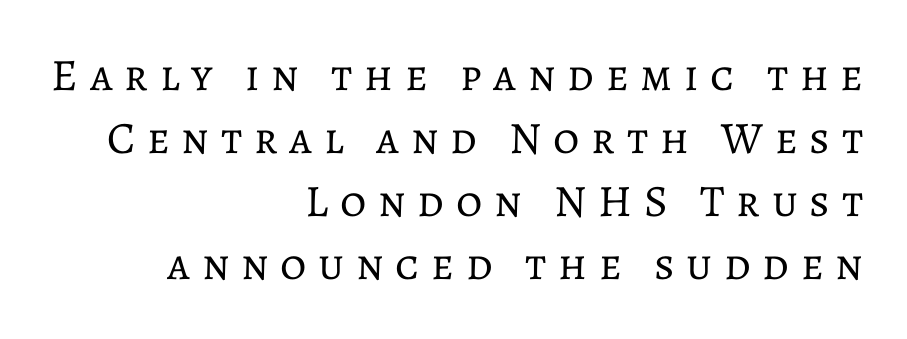
{"italic": "no", "bold": "no", "weight": "regular", "width": "normal", "stroke_contrast": "low", "x_height": "medium", "monospaced": "no", "underline": "no", "align": "right", "line_spacing": "normal", "line_spacing_ratio": 1.4, "letter_spacing": "wide", "letter_spacing_em": 0.26, "glyph_px": 45}
